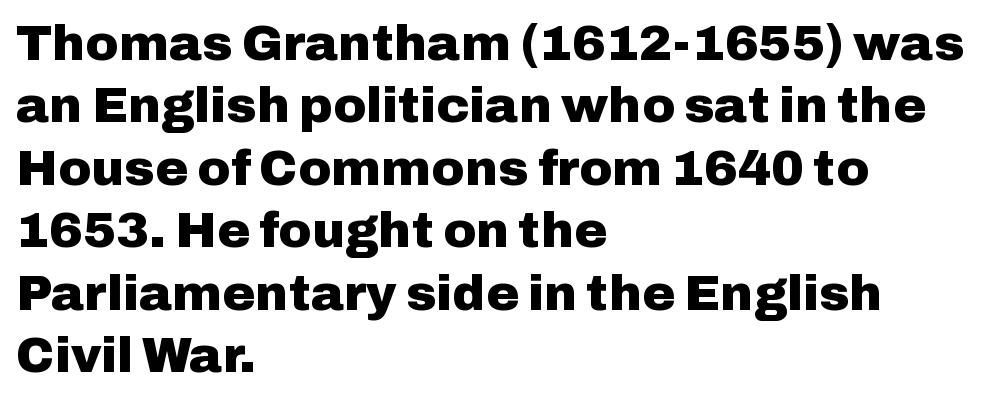
{"serif": "no", "italic": "no", "bold": "yes", "weight": "heavy", "width": "normal", "stroke_contrast": "low", "x_height": "medium", "monospaced": "no", "underline": "no", "align": "left", "line_spacing": "normal", "line_spacing_ratio": 1.25, "letter_spacing": "normal", "letter_spacing_em": 0.0, "glyph_px": 50}
